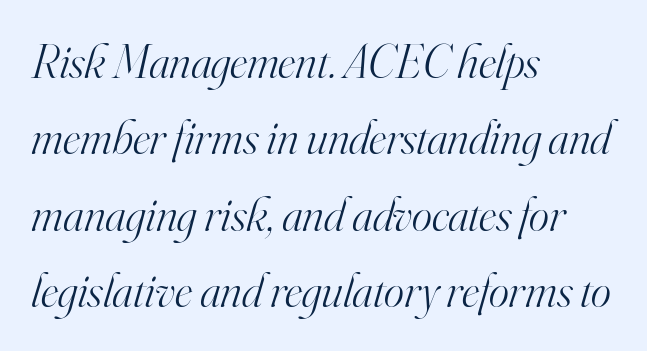
Old-style or modern, the face here clearly has serifs. Inter-character spacing is left at the font's built-in metrics. No heavy texture on the line: the type isn't bold. Observe the lean: these are italic letterforms.
